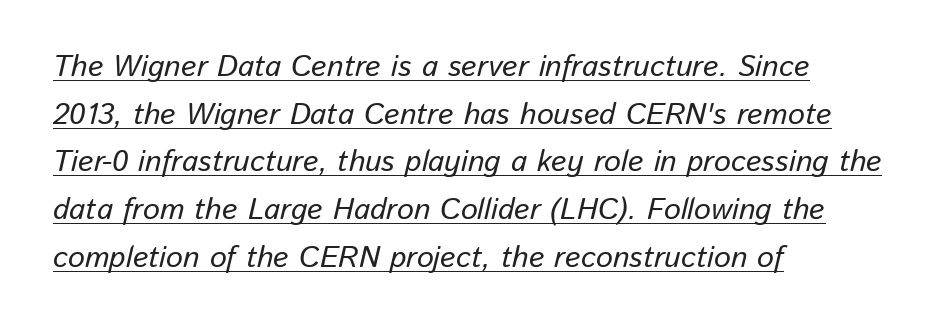
A typesetter would call this leading conventional body-copy spacing. The sample's only ornament is a line tracing under the words. Italic? Definitely — the glyphs are oblique. Here the designer chose a conventional face with non-uniform glyph widths.
